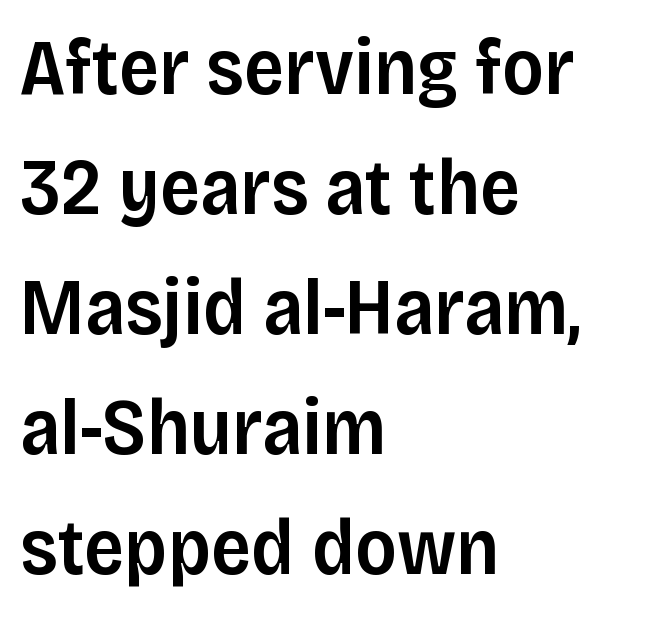
Q: Is the text bold? A: Semi-bold.
Q: Is the text italic (slanted)? A: No, it is upright.
Q: Is the typeface a serif or a sans-serif typeface? A: Sans-serif.
Q: Is the text underlined? A: No.
Q: How is the paragraph aligned? A: Left-aligned.
Q: Is the spacing between letters normal or unusually wide? A: Normal.
Q: Is the spacing between lines tight, normal or loose? A: Normal.
Q: Width (condensed, normal, or wide)? A: Normal.
Q: Stroke contrast? A: Low.
Q: x-height? A: Large.
Q: Monospaced? A: No.
